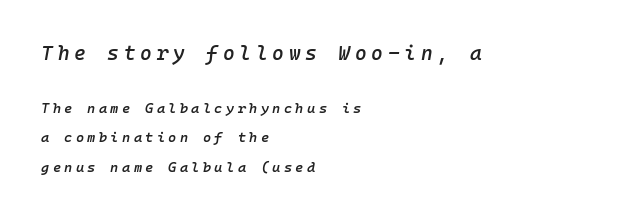
The image shows 20 px text type, italic (leaning right); set left-aligned, loose line spacing (2.13x), unusually wide letter spacing (+0.24 em), not underlined; the first (top) block is 1.43x larger.
